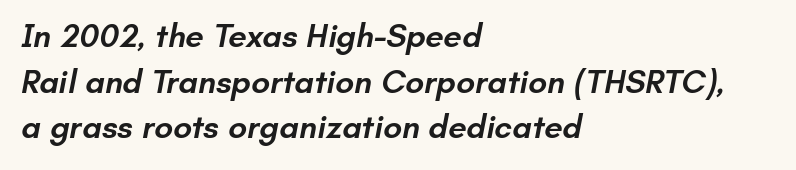
The image shows 33 px semibold sans-serif type; set left-aligned, normal line spacing (1.38x), normal letter spacing, not underlined; low stroke contrast and a small x-height.
